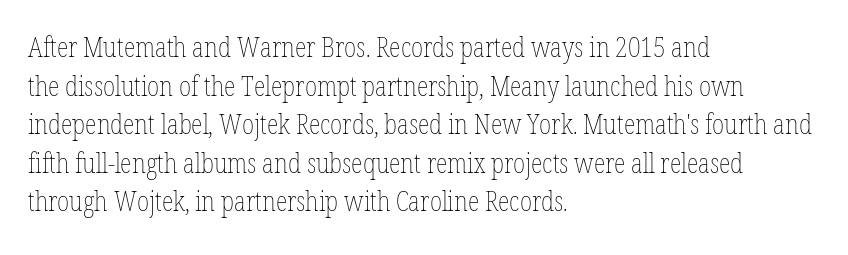
{"italic": "no", "bold": "no", "underline": "no", "align": "left", "line_spacing": "normal", "line_spacing_ratio": 1.43, "letter_spacing": "normal", "letter_spacing_em": 0.0, "glyph_px": 27}
